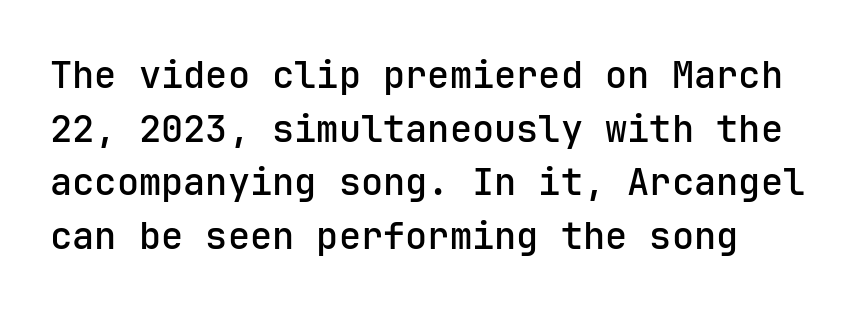
Do the letters lean? They stand straight. Decoration check: the copy has no underline. Typographic density is moderately raised because the face is semibold. Vertical spacing — default. Words appear dense and cohesive because spacing is normal. The letters carry no serifs — their stems end cleanly without finishing strokes.
